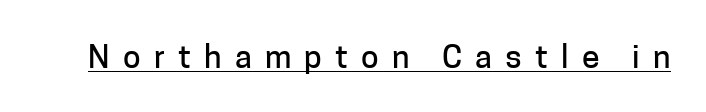
The image shows 32 px sans-serif type, upright; set unusually wide letter spacing (+0.41 em), underlined; low stroke contrast and a medium x-height.
